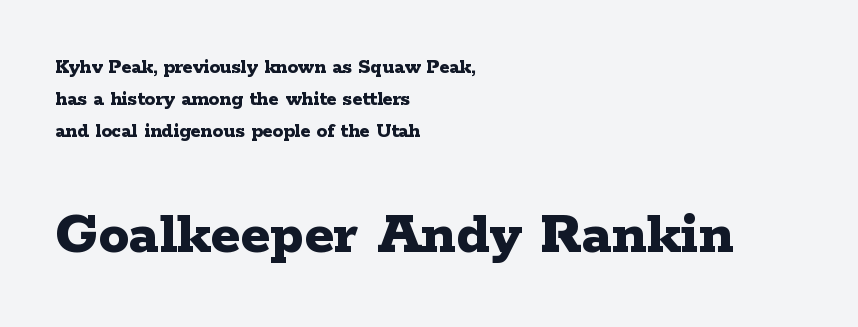
{"serif": "yes", "italic": "no", "bold": "yes", "weight": "bold", "width": "wide", "stroke_contrast": "low", "x_height": "medium", "monospaced": "no", "underline": "no", "align": "left", "line_spacing": "normal", "line_spacing_ratio": 1.53, "letter_spacing": "normal", "letter_spacing_em": 0.0, "larger_block": "second", "size_ratio": 2.95, "glyph_px": 62}
